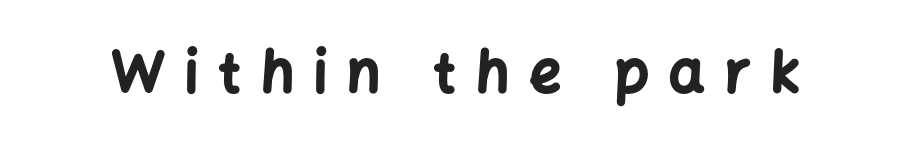
Q: Is the text bold? A: Yes.
Q: Is the text italic (slanted)? A: No, it is upright.
Q: Is the typeface a serif or a sans-serif typeface? A: Sans-serif.
Q: Is the text underlined? A: No.
Q: Is the spacing between letters normal or unusually wide? A: Unusually wide.
Q: Width (condensed, normal, or wide)? A: Normal.
Q: Stroke contrast? A: Low.
Q: x-height? A: Medium.
Q: Monospaced? A: No.
